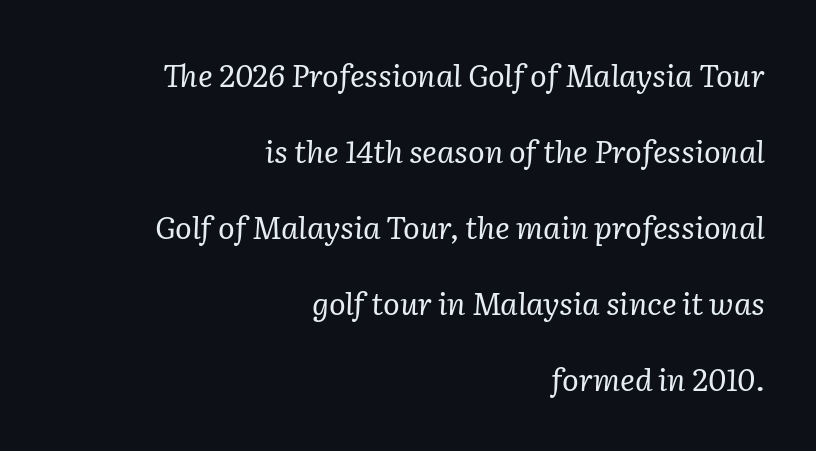
This is oblique type, the kind used for emphasis or titles. Only glyphs here, with clear space below each row. Teacher's note: observe the even right margin — that is flush-right alignment. Rows of type keep a wide berth in the vertical direction. The rendering keeps characters at their native spacing. The face looks like a standard text weight, possibly lighter.
